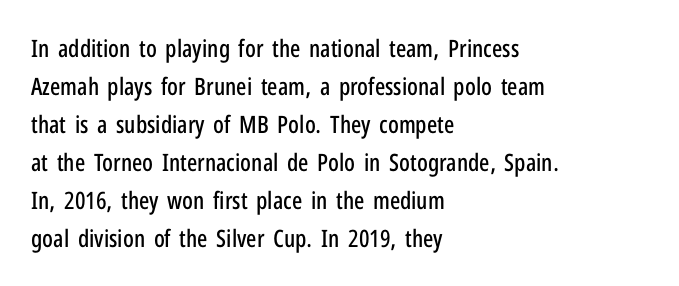
The specimen omits any rule beneath the text block's lines. Alignment: flush left. Italic? Not at all — the glyphs are vertical. The lines sit at an ordinary, default distance from one another. You could call the tracking neutral — neither tight nor loose.
